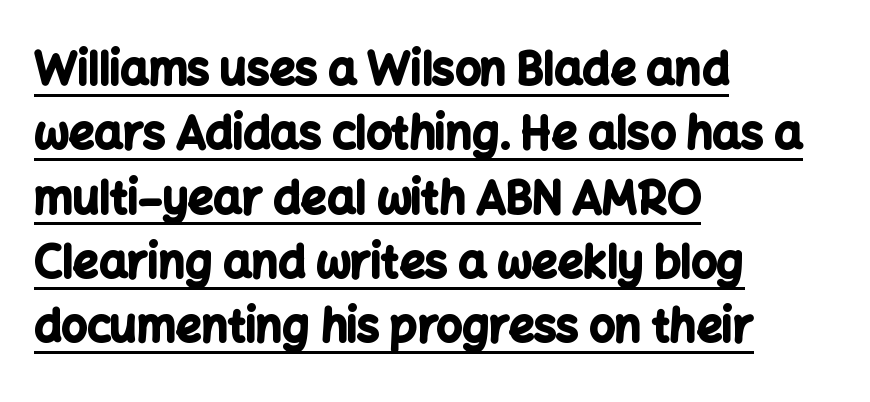
Q: Is the text bold? A: Yes.
Q: Is the text italic (slanted)? A: No, it is upright.
Q: Is the typeface a serif or a sans-serif typeface? A: Sans-serif.
Q: Is the text underlined? A: Yes.
Q: How is the paragraph aligned? A: Left-aligned.
Q: Is the spacing between letters normal or unusually wide? A: Normal.
Q: Is the spacing between lines tight, normal or loose? A: Normal.
Q: Width (condensed, normal, or wide)? A: Normal.
Q: Stroke contrast? A: Low.
Q: x-height? A: Medium.
Q: Monospaced? A: No.
